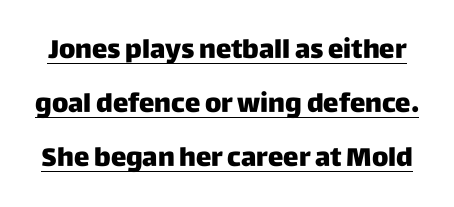
Q: Is the text italic (slanted)? A: No, it is upright.
Q: Is the text underlined? A: Yes.
Q: Is the spacing between letters normal or unusually wide? A: Normal.
Q: Is the spacing between lines tight, normal or loose? A: Loose.
